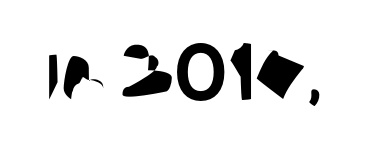
{"serif": "no", "width": "normal", "stroke_contrast": "low", "x_height": "large", "monospaced": "no", "underline": "no", "letter_spacing": "normal", "letter_spacing_em": 0.0, "glyph_px": 80}
